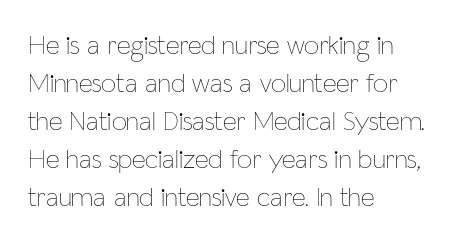
The image shows 27 px text type, upright; set left-aligned, normal line spacing (1.41x), normal letter spacing, not underlined.
